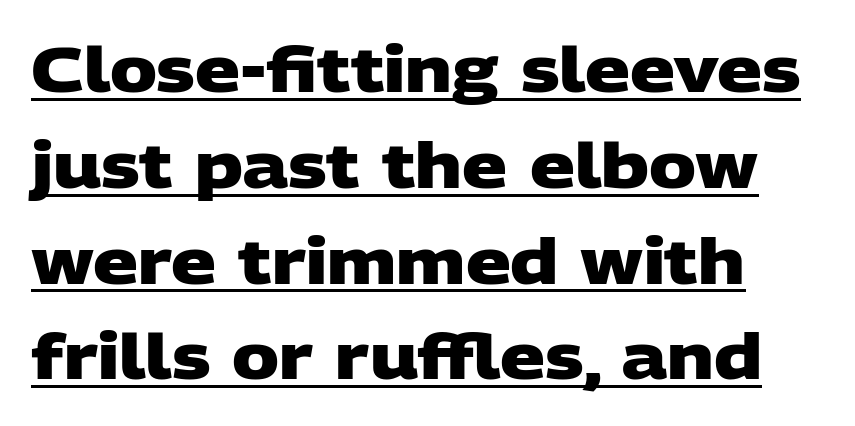
{"serif": "no", "bold": "yes", "weight": "heavy", "width": "wide", "stroke_contrast": "low", "x_height": "large", "monospaced": "no", "underline": "yes", "line_spacing": "normal", "line_spacing_ratio": 1.52, "letter_spacing": "normal", "letter_spacing_em": 0.0, "glyph_px": 63}
